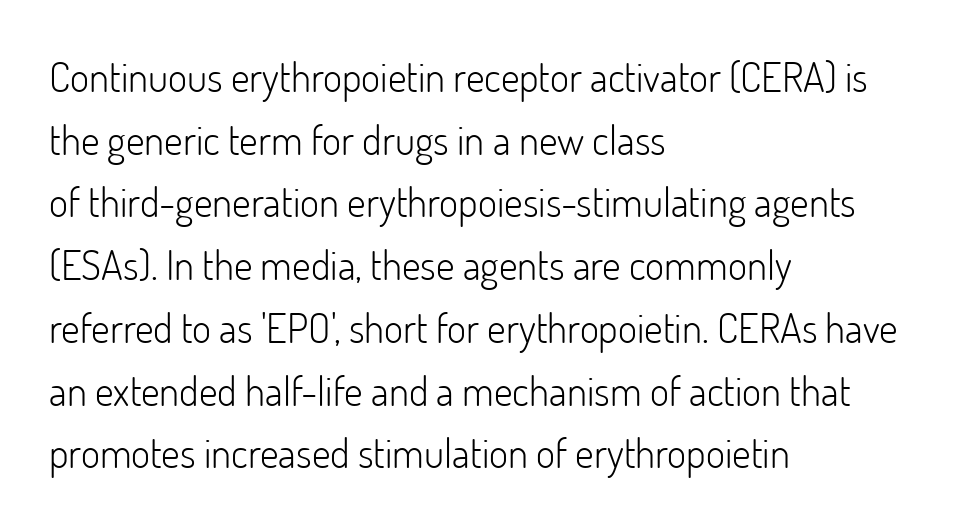
The compositor pushed each line to the left boundary. Notice how the stems are strictly vertical — no italics here. The strokes are not fattened; the text isn't bold. A bare baseline throughout the passage.
